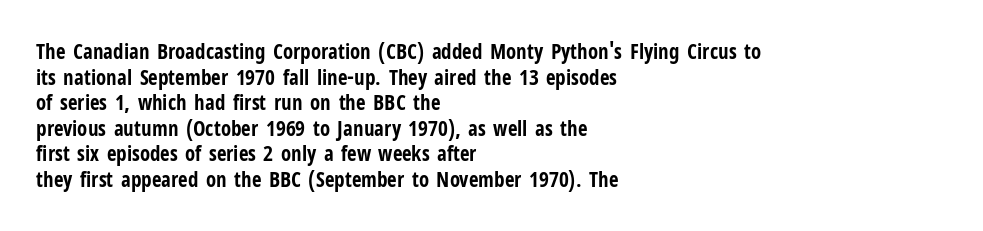
Q: Is the text bold? A: Yes.
Q: Is the text italic (slanted)? A: No, it is upright.
Q: Is the text underlined? A: No.
Q: How is the paragraph aligned? A: Left-aligned.
Q: Is the spacing between letters normal or unusually wide? A: Normal.
